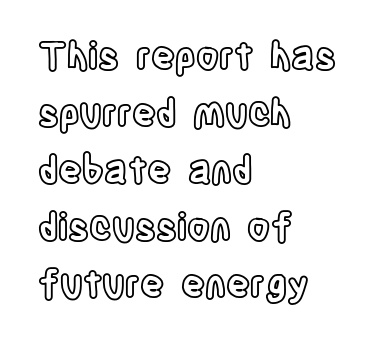
Compared with typical body copy, the letter spacing here is the same. Anything drawn beneath the words? Only blank space. Every row of glyphs begins at an identical x-position on the left. The lettering stays uniformly vertical, giving the passage a roman look. The passage shown is typed in a proportional face where columns would drift.
